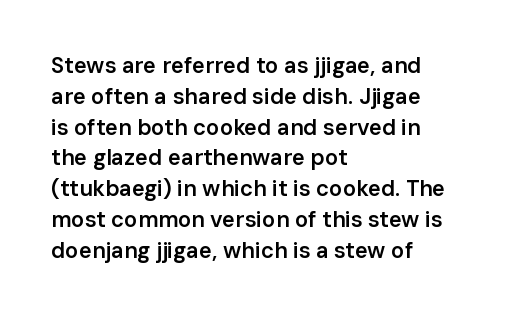
A typesetter would call this zero additional tracking. Decoration check: the copy has no underline. Set as a demibold, roughly 600 on the weight scale. The rendering uses a moderate line-height, typical for paragraphs.
